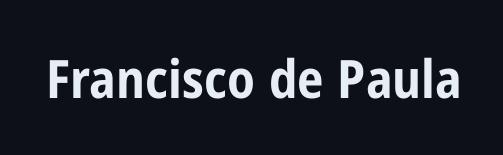
Q: Is the text bold? A: Yes.
Q: Is the text italic (slanted)? A: No, it is upright.
Q: Is the typeface a serif or a sans-serif typeface? A: Sans-serif.
Q: Is the text underlined? A: No.
Q: Is the spacing between letters normal or unusually wide? A: Normal.
Q: Width (condensed, normal, or wide)? A: Condensed.
Q: Stroke contrast? A: Low.
Q: x-height? A: Medium.
Q: Monospaced? A: No.
